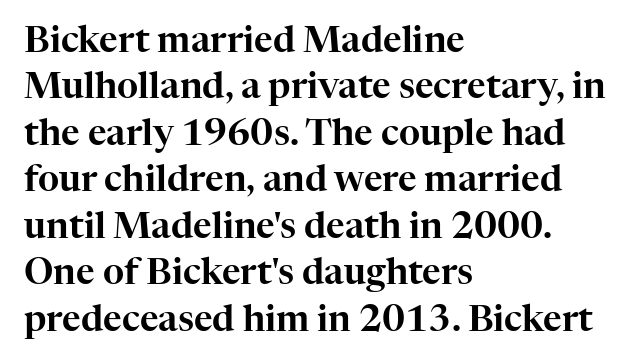
The image shows 36 px serif type, upright; set left-aligned, normal line spacing (1.29x), normal letter spacing, not underlined; high stroke contrast and a medium x-height.
